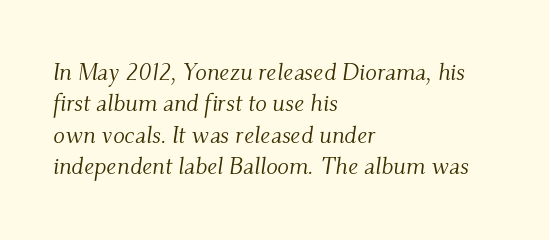
Evenly set lines give the paragraph a standard silhouette. You could call the tracking neutral — neither tight nor loose. A clean baseline with only descenders dipping below it. Weight class: somewhere from thin through regular.
